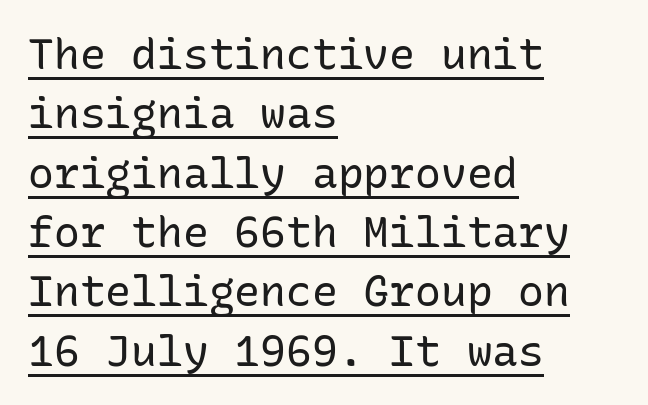
Q: Is the text bold? A: No.
Q: Is the text italic (slanted)? A: No, it is upright.
Q: Is the typeface a serif or a sans-serif typeface? A: Sans-serif.
Q: Is the text underlined? A: Yes.
Q: How is the paragraph aligned? A: Left-aligned.
Q: Is the spacing between letters normal or unusually wide? A: Normal.
Q: Is the spacing between lines tight, normal or loose? A: Normal.
Q: Width (condensed, normal, or wide)? A: Normal.
Q: Stroke contrast? A: Low.
Q: x-height? A: Medium.
Q: Monospaced? A: Yes.
